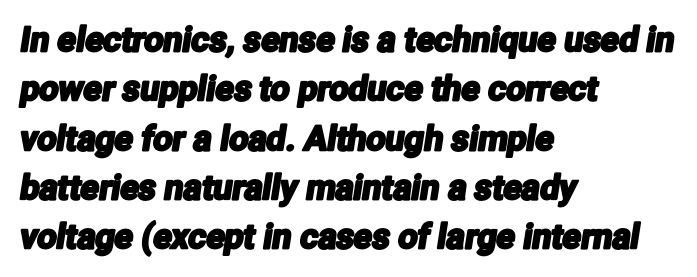
The image shows 34 px condensed sans-serif type; set left-aligned, normal line spacing (1.45x), normal letter spacing, not underlined; low stroke contrast and a medium x-height.
